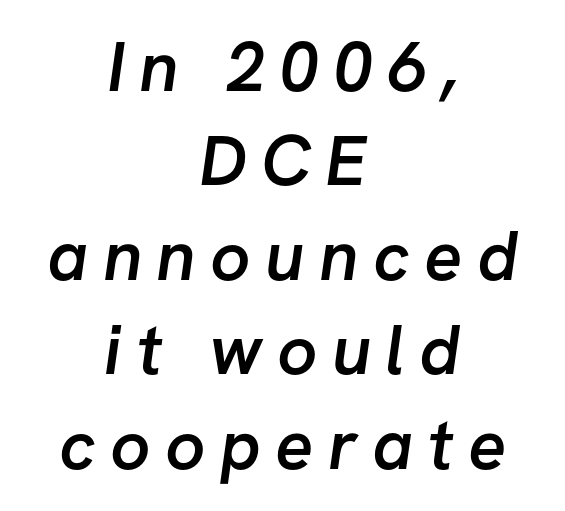
The paragraph has two soft edges and a firm central axis. Vertically, the passage feels balanced, rows spaced as you'd expect. A typesetter would call this proportional, since set widths differ per character. The line texture is sparse and dotted thanks to wide tracking. The space directly below the letters is spotless.
